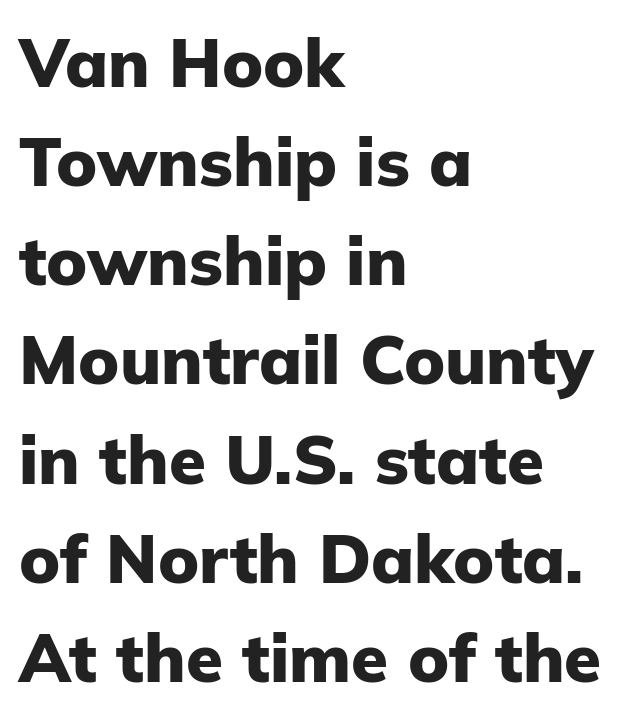
Q: Is the text bold? A: Yes.
Q: Is the text italic (slanted)? A: No, it is upright.
Q: Is the typeface a serif or a sans-serif typeface? A: Sans-serif.
Q: Is the text underlined? A: No.
Q: How is the paragraph aligned? A: Left-aligned.
Q: Is the spacing between letters normal or unusually wide? A: Normal.
Q: Is the spacing between lines tight, normal or loose? A: Normal.
Q: Width (condensed, normal, or wide)? A: Normal.
Q: Stroke contrast? A: Low.
Q: x-height? A: Medium.
Q: Monospaced? A: No.
